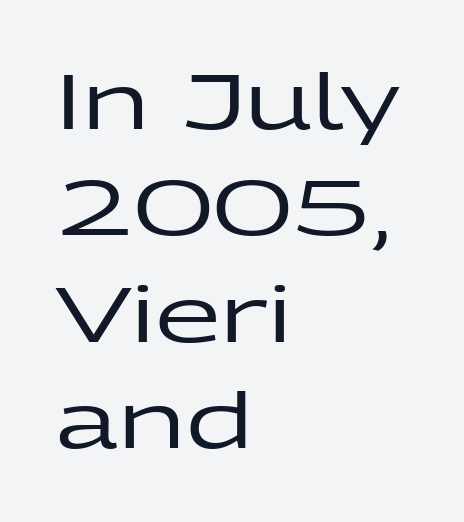
The image shows 76 px wide sans-serif type, upright; set left-aligned, normal line spacing (1.4x), normal letter spacing, not underlined; low stroke contrast and a medium x-height.
